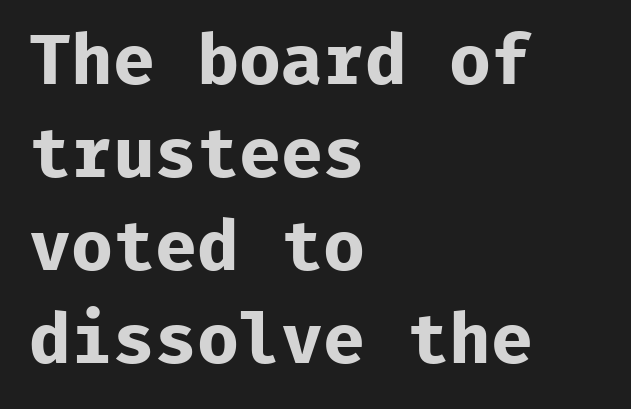
Q: Is the text bold? A: Yes.
Q: Is the text italic (slanted)? A: No, it is upright.
Q: Is the typeface a serif or a sans-serif typeface? A: Sans-serif.
Q: Is the text underlined? A: No.
Q: How is the paragraph aligned? A: Left-aligned.
Q: Is the spacing between letters normal or unusually wide? A: Normal.
Q: Is the spacing between lines tight, normal or loose? A: Normal.
Q: Width (condensed, normal, or wide)? A: Normal.
Q: Stroke contrast? A: Low.
Q: x-height? A: Medium.
Q: Monospaced? A: Yes.
